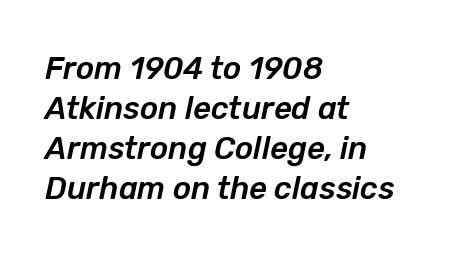
Q: Is the text italic (slanted)? A: Yes, it leans right by about 12 degrees.
Q: Is the text underlined? A: No.
Q: How is the paragraph aligned? A: Left-aligned.
Q: Is the spacing between letters normal or unusually wide? A: Normal.
Q: Is the spacing between lines tight, normal or loose? A: Normal.
Q: Width (condensed, normal, or wide)? A: Normal.
Q: Stroke contrast? A: Low.
Q: x-height? A: Medium.
Q: Monospaced? A: No.
